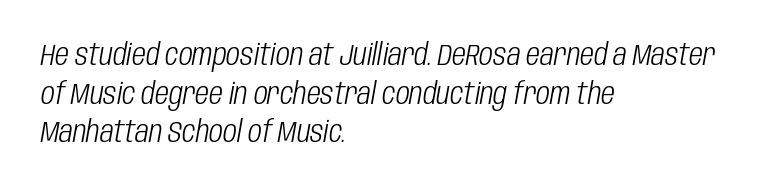
The image shows 30 px light, condensed type, italic (leaning right); set left-aligned, normal line spacing (1.29x), normal letter spacing, not underlined; low stroke contrast and a large x-height.
